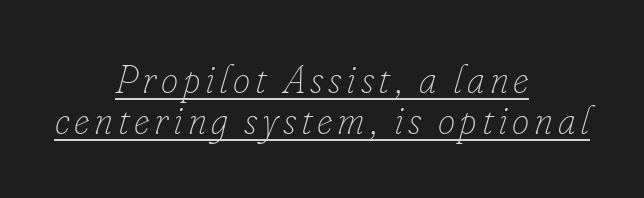
{"italic": "yes", "lean": "right", "slant_degrees": 16, "bold": "no", "weight": "thin", "width": "normal", "stroke_contrast": "low", "x_height": "small", "monospaced": "no", "underline": "yes", "align": "center", "line_spacing": "tight", "line_spacing_ratio": 1.04, "glyph_px": 39}
